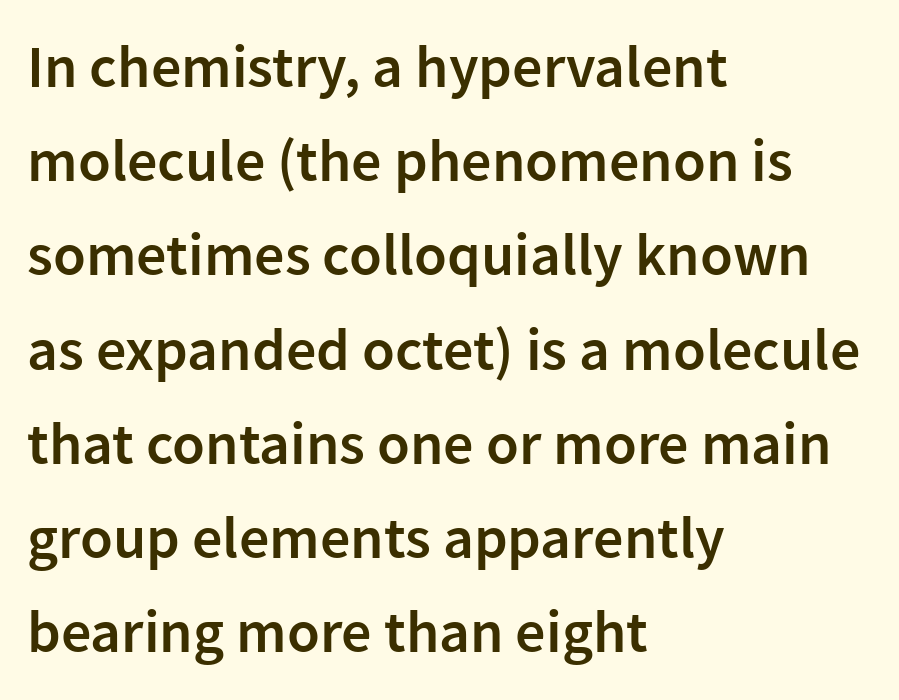
The image shows 60 px semibold sans-serif type, upright; set left-aligned, normal line spacing (1.57x), normal letter spacing, not underlined; low stroke contrast and a medium x-height.
